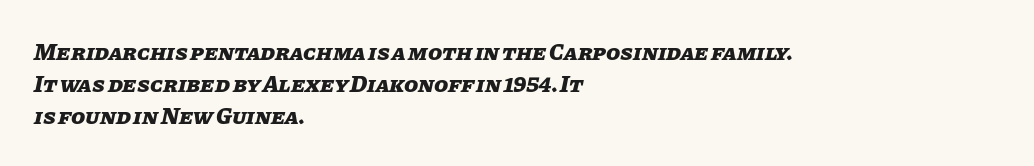
{"italic": "yes", "lean": "right", "slant_degrees": 11, "bold": "yes", "underline": "no", "align": "left", "line_spacing": "normal", "line_spacing_ratio": 1.39, "letter_spacing": "normal", "letter_spacing_em": 0.0, "glyph_px": 23}
